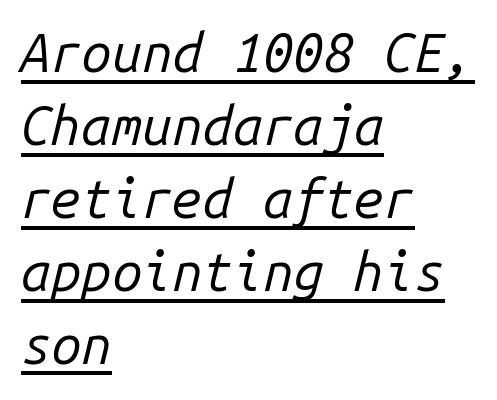
The image shows 54 px regular-weight type, italic (leaning right), monospaced; set left-aligned, normal line spacing (1.35x), normal letter spacing, underlined; low stroke contrast and a medium x-height.
